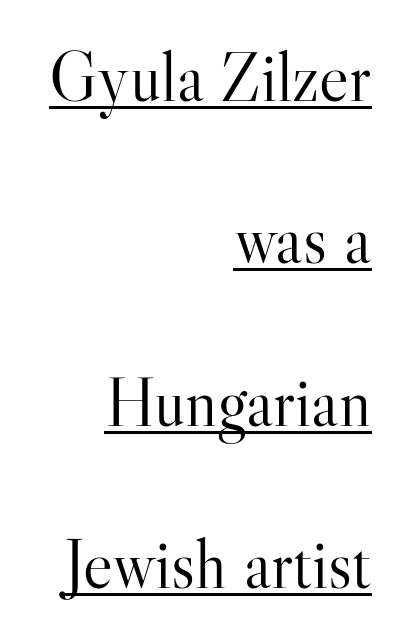
{"serif": "yes", "italic": "no", "bold": "no", "weight": "light", "width": "normal", "stroke_contrast": "high", "x_height": "small", "monospaced": "no", "underline": "yes", "align": "right", "line_spacing": "loose", "line_spacing_ratio": 2.32, "letter_spacing": "normal", "letter_spacing_em": 0.0, "glyph_px": 70}
